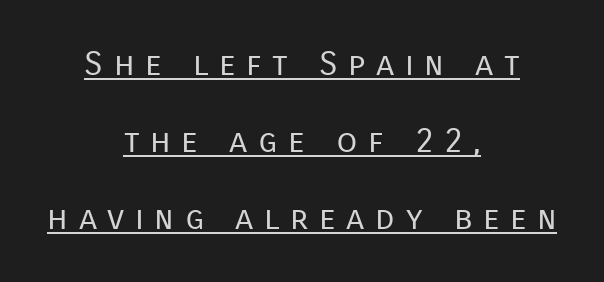
Q: Is the text bold? A: No.
Q: Is the text italic (slanted)? A: No, it is upright.
Q: Is the typeface a serif or a sans-serif typeface? A: Sans-serif.
Q: Is the text underlined? A: Yes.
Q: How is the paragraph aligned? A: Centered.
Q: Is the spacing between letters normal or unusually wide? A: Unusually wide.
Q: Is the spacing between lines tight, normal or loose? A: Loose.
Q: Width (condensed, normal, or wide)? A: Normal.
Q: Stroke contrast? A: Low.
Q: x-height? A: Medium.
Q: Monospaced? A: No.
